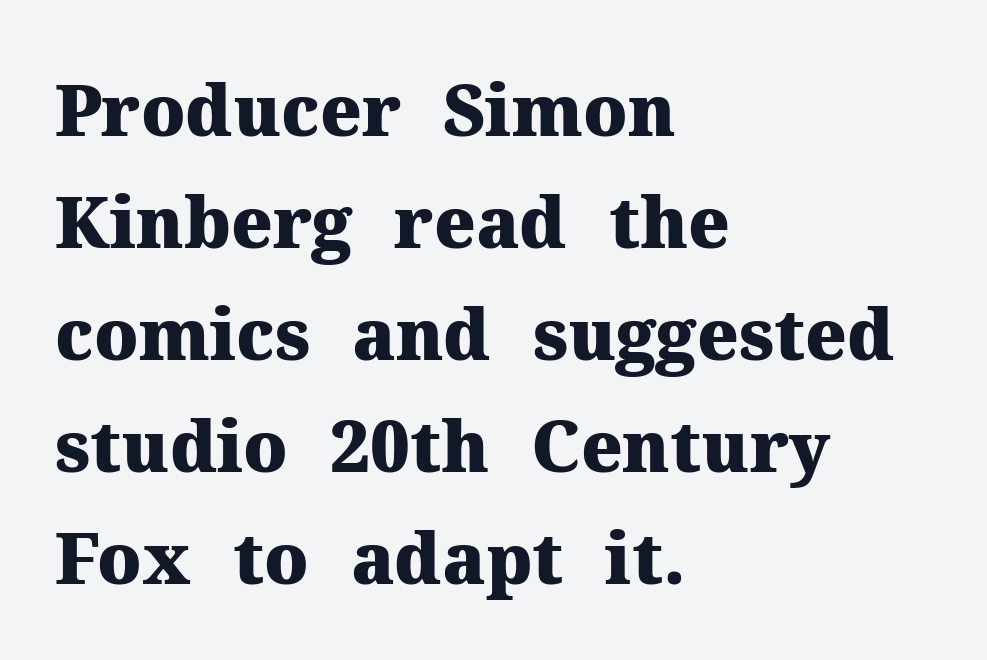
Students, note that the glyphs here touch the page at normal intervals. Decoration check: the copy has no underline. No italicization has been applied; the sample stays upright. Character widths vary here, with narrow letters taking less room than wide ones.
